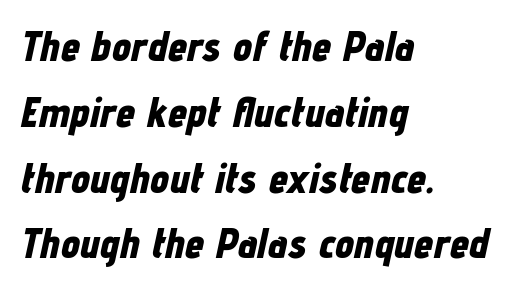
Q: Is the text bold? A: Yes.
Q: Is the text italic (slanted)? A: Yes, it leans right by about 12 degrees.
Q: Is the text underlined? A: No.
Q: How is the paragraph aligned? A: Left-aligned.
Q: Is the spacing between letters normal or unusually wide? A: Normal.
Q: Is the spacing between lines tight, normal or loose? A: Normal.
Q: Width (condensed, normal, or wide)? A: Condensed.
Q: Stroke contrast? A: Low.
Q: x-height? A: Medium.
Q: Monospaced? A: No.
